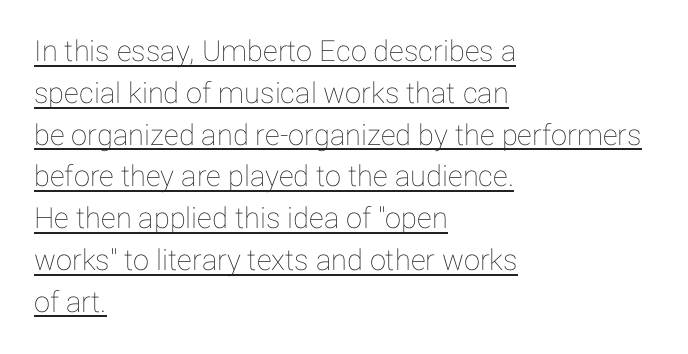
The image shows 29 px text type, upright; set left-aligned, normal line spacing (1.44x), normal letter spacing, underlined; low stroke contrast and a medium x-height.
